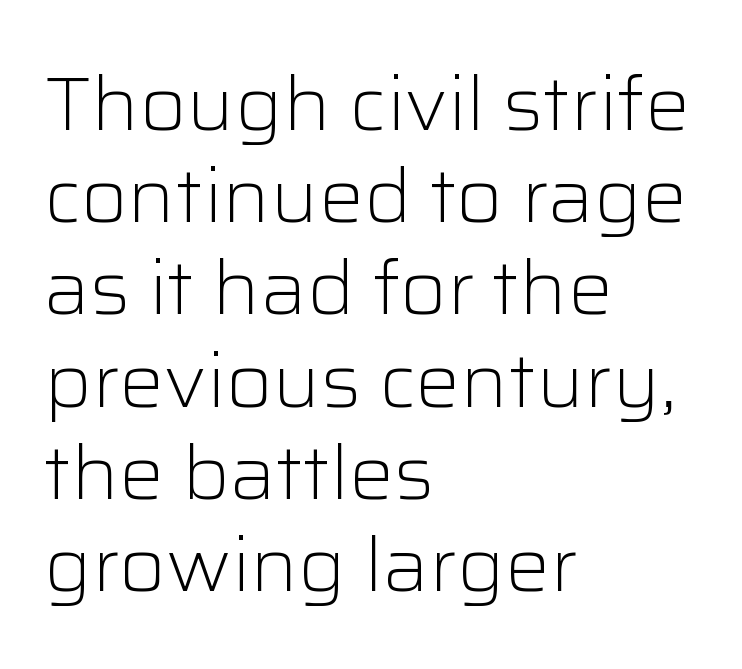
The image shows 75 px light sans-serif type, upright; set left-aligned, line spacing 1.23x, normal letter spacing, not underlined; low stroke contrast and a medium x-height.
